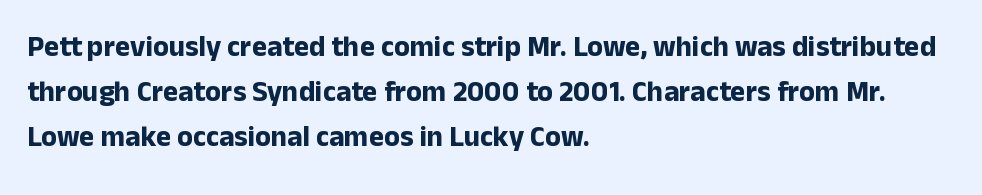
The image shows 29 px bold sans-serif type, upright; set left-aligned, normal line spacing (1.56x), normal letter spacing, not underlined; low stroke contrast and a medium x-height.
